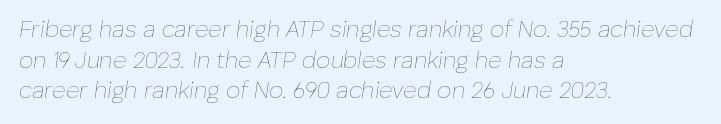
The image shows 23 px text type, italic (leaning right); set left-aligned, normal line spacing (1.33x), normal letter spacing, not underlined.
